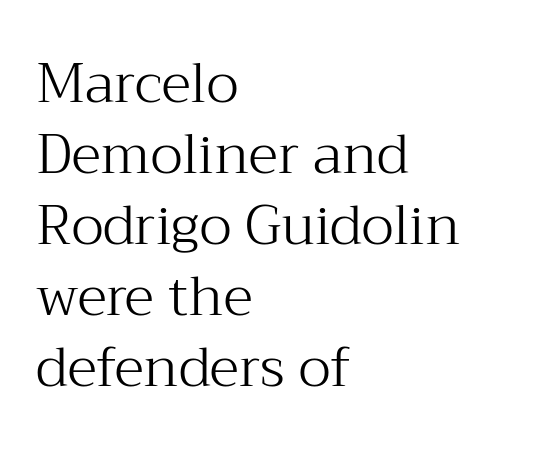
Weight: not bold — regular or lighter. Words appear dense and cohesive because spacing is normal. Font category for this specimen: serif. Looks like regular typesetting: each glyph gets only the width it needs. Does the copy run flush right? No — it runs flush left. The string is rendered with underlining switched off.
